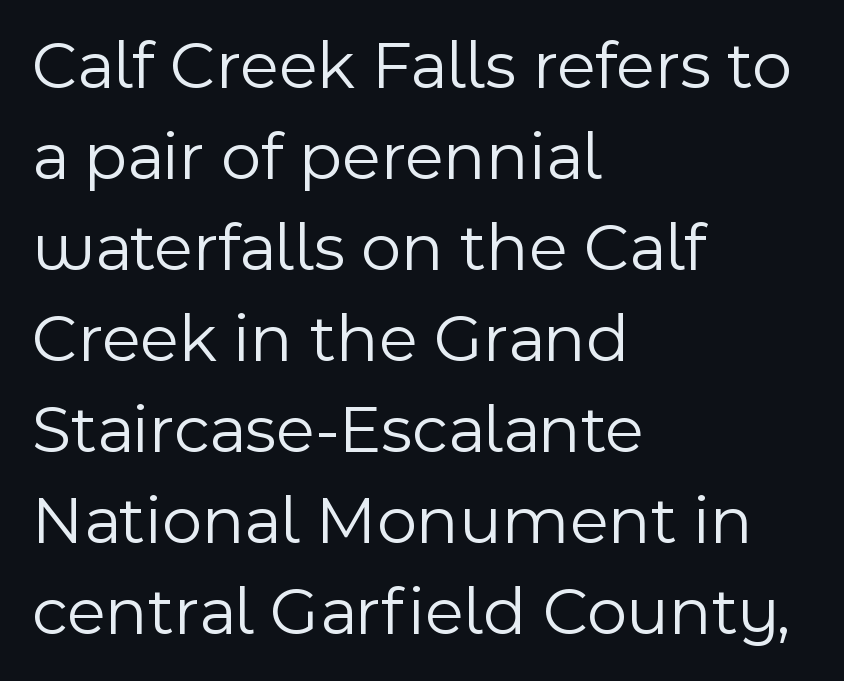
The rendering uses a moderate line-height, typical for paragraphs. The compositor pushed each line to the left boundary. Underlining? Definitely not there. Is this a fixed-width face? No — the glyphs have proportional, varying widths. Italic: no, the glyphs are upright roman.
